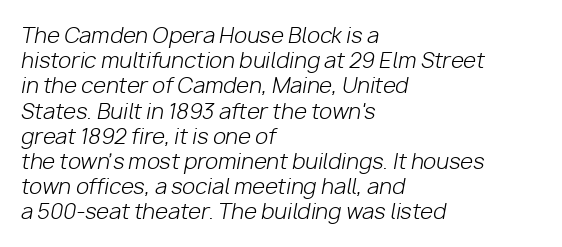
When letters slant like this, we call the style italic. Plain, unruled lines of type. The passage shown is not bold in any degree. In terms of letterspacing, this is plain default setting. The paragraph shown leans on its left margin.
